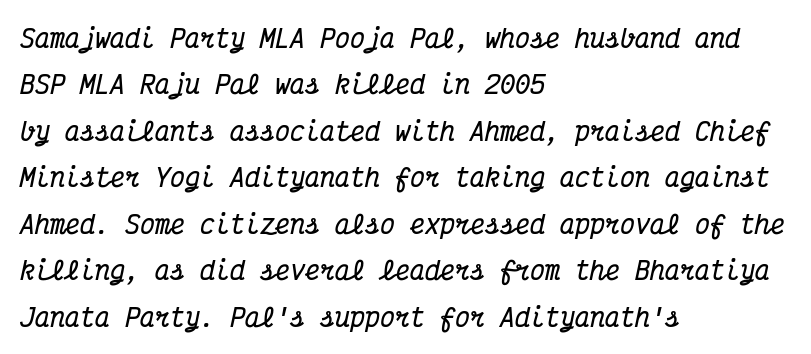
The image shows 25 px bold type, italic (leaning right); set left-aligned, line spacing 1.86x, normal letter spacing, not underlined.
